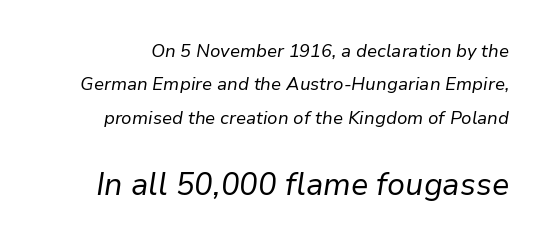
The image shows 31 px regular-weight type, italic (leaning right); set line spacing 1.86x, normal letter spacing, not underlined; the second (bottom) block is 1.72x larger; low stroke contrast and a medium x-height.
